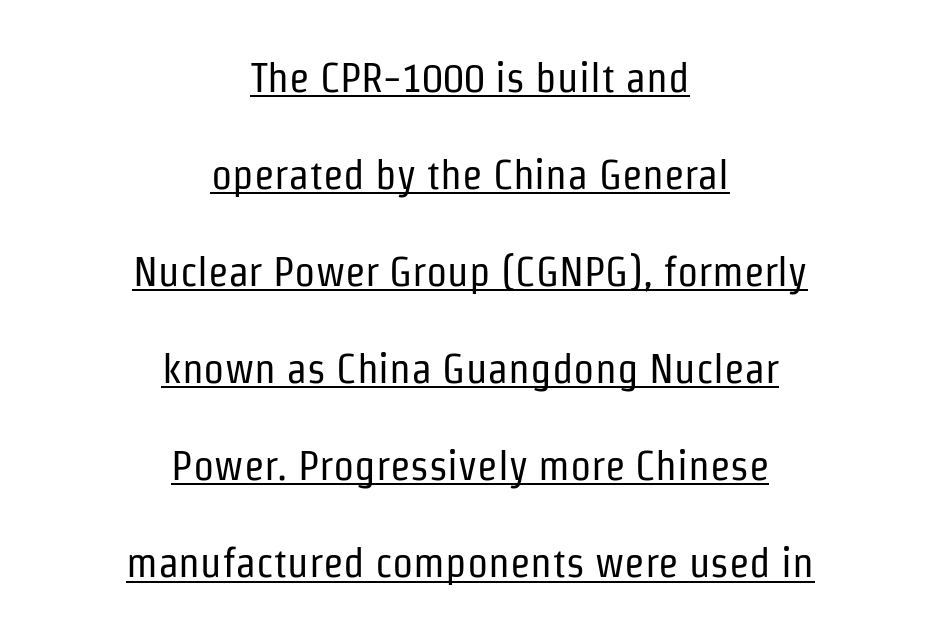
{"serif": "no", "italic": "no", "bold": "no", "weight": "regular", "width": "condensed", "stroke_contrast": "low", "x_height": "medium", "monospaced": "no", "underline": "yes", "align": "center", "line_spacing": "loose", "line_spacing_ratio": 2.31, "letter_spacing": "normal", "letter_spacing_em": 0.0, "glyph_px": 42}
